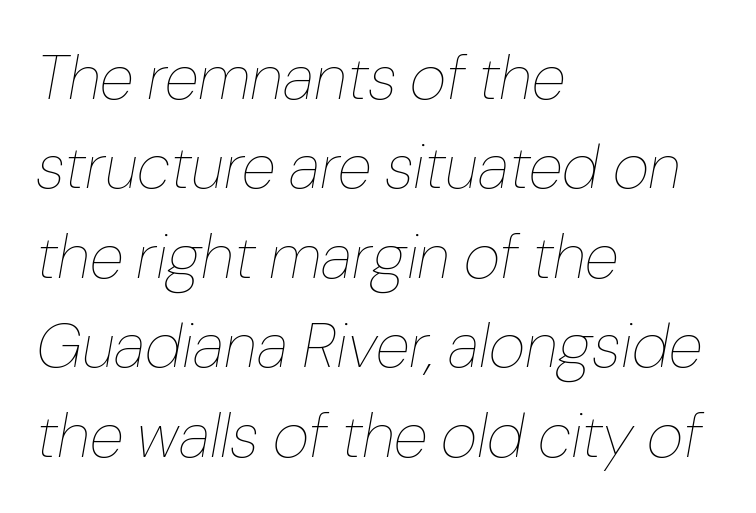
{"italic": "yes", "lean": "right", "slant_degrees": 10, "bold": "no", "weight": "thin", "width": "normal", "stroke_contrast": "low", "x_height": "medium", "monospaced": "no", "underline": "no", "align": "left", "line_spacing": "normal", "line_spacing_ratio": 1.42, "letter_spacing": "normal", "letter_spacing_em": 0.0, "glyph_px": 63}
